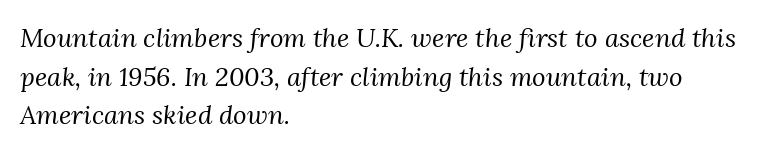
Glyph-to-glyph distance matches everyday printed text. The characters are drawn with everyday or finer stroke widths. Nobody drew a line under any word here. One-word summary of the alignment: left.
